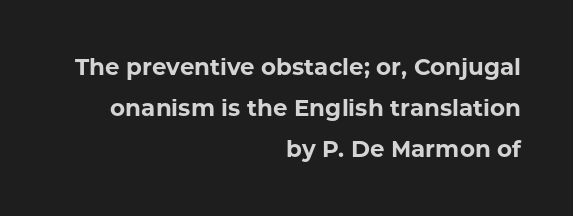
{"italic": "no", "bold": "yes", "underline": "no", "align": "right", "line_spacing_ratio": 1.79, "letter_spacing": "normal", "letter_spacing_em": 0.0, "glyph_px": 23}
